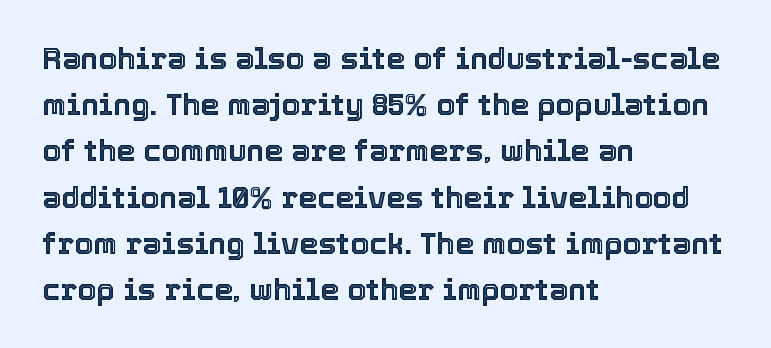
The image shows 30 px text type, upright; set left-aligned, normal line spacing (1.54x), normal letter spacing, not underlined; a medium x-height.
